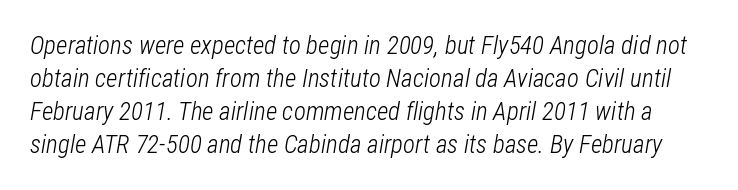
Q: Is the text bold? A: No.
Q: Is the text italic (slanted)? A: Yes, it leans right by about 12 degrees.
Q: Is the text underlined? A: No.
Q: Is the spacing between letters normal or unusually wide? A: Normal.
Q: Is the spacing between lines tight, normal or loose? A: Normal.
